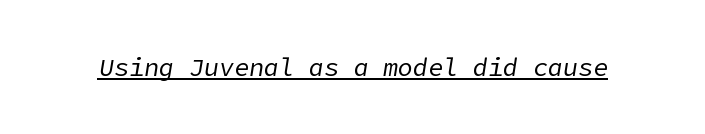
The image shows 25 px text type, italic (leaning right); set normal letter spacing, underlined.
